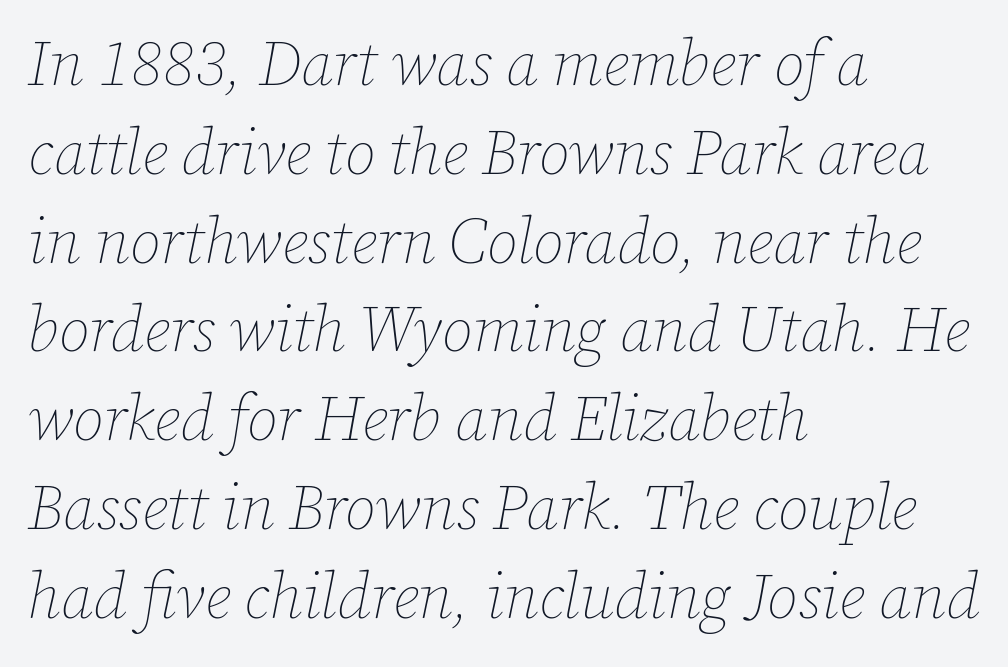
Q: Is the text bold? A: No.
Q: Is the text italic (slanted)? A: Yes, it leans right by about 12 degrees.
Q: Is the text underlined? A: No.
Q: How is the paragraph aligned? A: Left-aligned.
Q: Is the spacing between letters normal or unusually wide? A: Normal.
Q: Is the spacing between lines tight, normal or loose? A: Normal.
Q: Width (condensed, normal, or wide)? A: Normal.
Q: Stroke contrast? A: Low.
Q: x-height? A: Medium.
Q: Monospaced? A: No.
